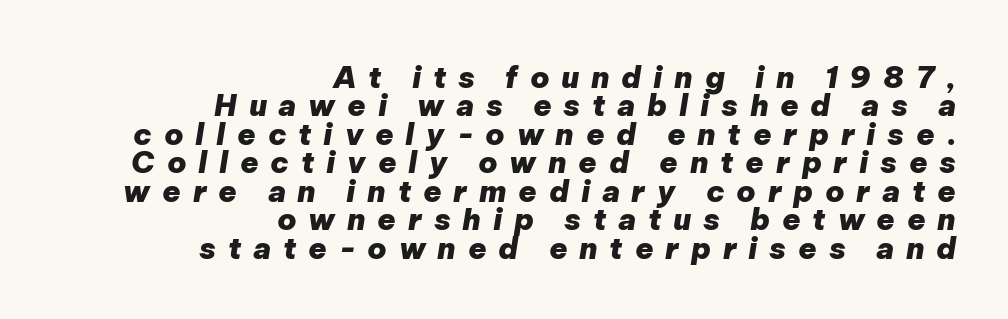
Q: Is the text bold? A: Yes.
Q: Is the text italic (slanted)? A: Yes, it leans right by about 9 degrees.
Q: Is the text underlined? A: No.
Q: How is the paragraph aligned? A: Right-aligned.
Q: Is the spacing between letters normal or unusually wide? A: Unusually wide.
Q: Is the spacing between lines tight, normal or loose? A: Tight.
Q: Width (condensed, normal, or wide)? A: Normal.
Q: Stroke contrast? A: Low.
Q: x-height? A: Medium.
Q: Monospaced? A: No.
